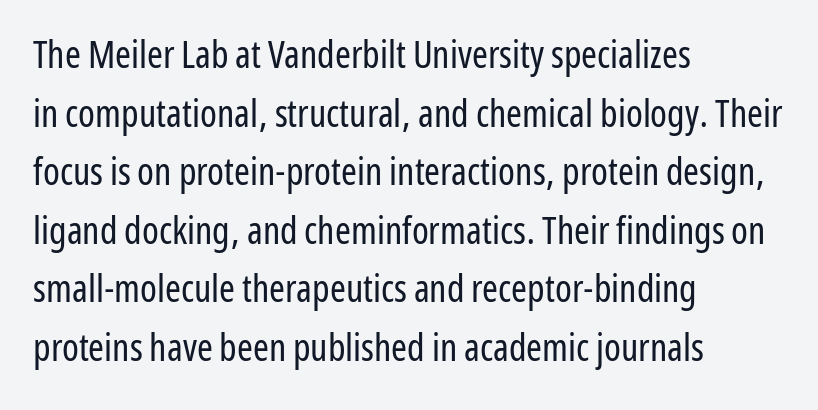
{"serif": "no", "italic": "no", "bold": "no", "weight": "regular", "width": "condensed", "stroke_contrast": "low", "x_height": "medium", "monospaced": "no", "underline": "no", "align": "left", "line_spacing": "normal", "line_spacing_ratio": 1.54, "letter_spacing": "normal", "letter_spacing_em": 0.0, "glyph_px": 38}
